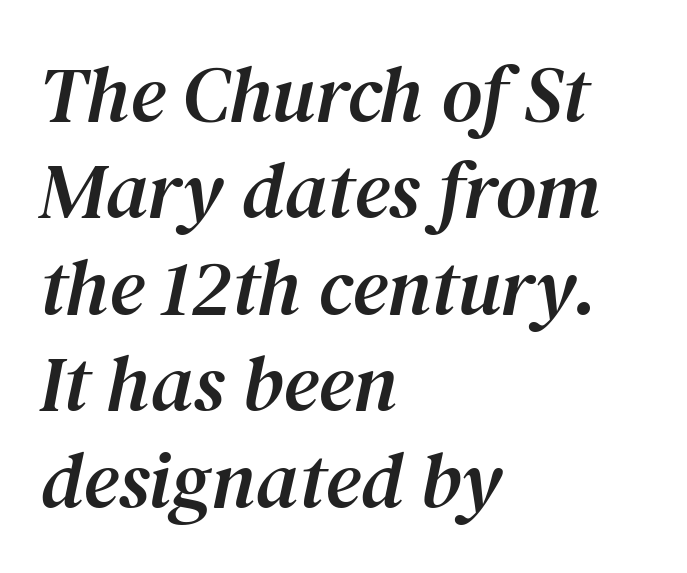
Varying glyph widths throughout — classic text-font behaviour. Nothing unusual about the tracking: characters are spaced as the font intends. This rendering features lettering with no underline. Layout note: lines flush left. The passage shown is typeset with a serif family.
